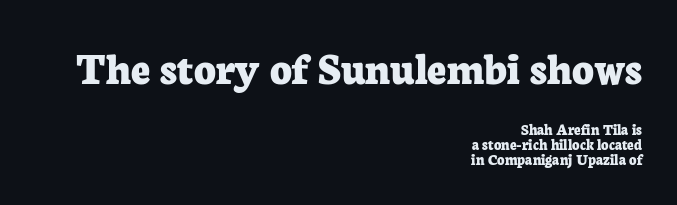
Q: Is the text bold? A: Yes.
Q: Is the text italic (slanted)? A: No, it is upright.
Q: Is the typeface a serif or a sans-serif typeface? A: Serif.
Q: Is the text underlined? A: No.
Q: How is the paragraph aligned? A: Right-aligned.
Q: Is the spacing between letters normal or unusually wide? A: Normal.
Q: Is the spacing between lines tight, normal or loose? A: Tight.
Q: Which block of text is set in a larger size, the first (top) or the second (bottom)? A: The first (top) one.
Q: Width (condensed, normal, or wide)? A: Normal.
Q: Stroke contrast? A: Low.
Q: x-height? A: Medium.
Q: Monospaced? A: No.
